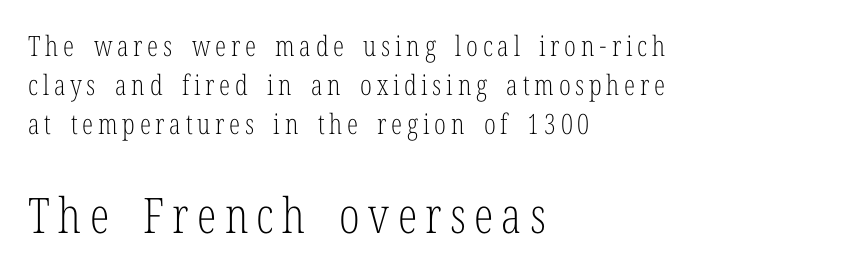
Q: Is the text bold? A: No.
Q: Is the text italic (slanted)? A: No, it is upright.
Q: Is the typeface a serif or a sans-serif typeface? A: Serif.
Q: Is the text underlined? A: No.
Q: How is the paragraph aligned? A: Left-aligned.
Q: Is the spacing between lines tight, normal or loose? A: Normal.
Q: Which block of text is set in a larger size, the first (top) or the second (bottom)? A: The second (bottom) one.
Q: Width (condensed, normal, or wide)? A: Condensed.
Q: Stroke contrast? A: Low.
Q: x-height? A: Medium.
Q: Monospaced? A: No.
